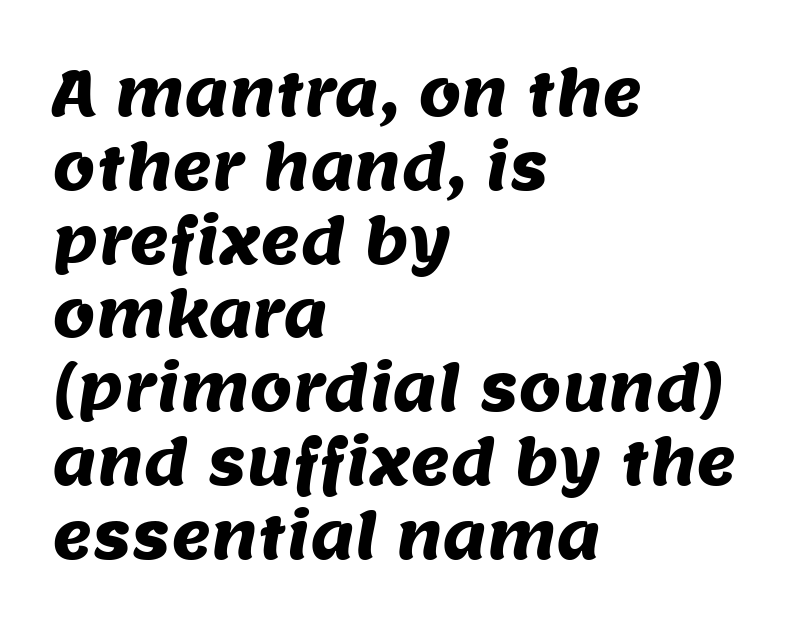
The image shows 61 px sans-serif type; set left-aligned, line spacing 1.21x, normal letter spacing, not underlined; medium stroke contrast and a large x-height.
